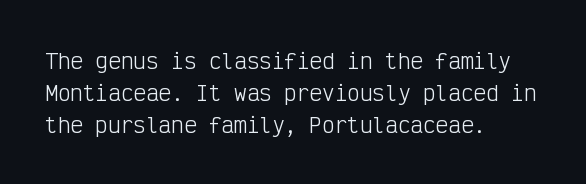
The image shows 21 px text type, upright; set left-aligned, normal line spacing (1.52x), normal letter spacing, not underlined.
